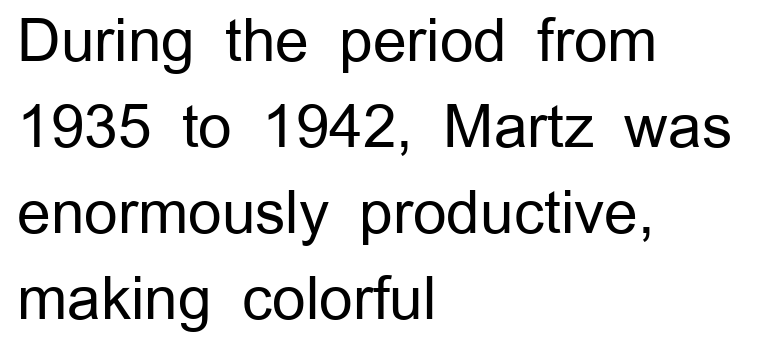
{"serif": "no", "italic": "no", "bold": "no", "weight": "regular", "width": "normal", "stroke_contrast": "low", "x_height": "medium", "monospaced": "no", "underline": "no", "align": "left", "line_spacing": "normal", "line_spacing_ratio": 1.46, "letter_spacing": "normal", "letter_spacing_em": 0.0, "glyph_px": 59}
